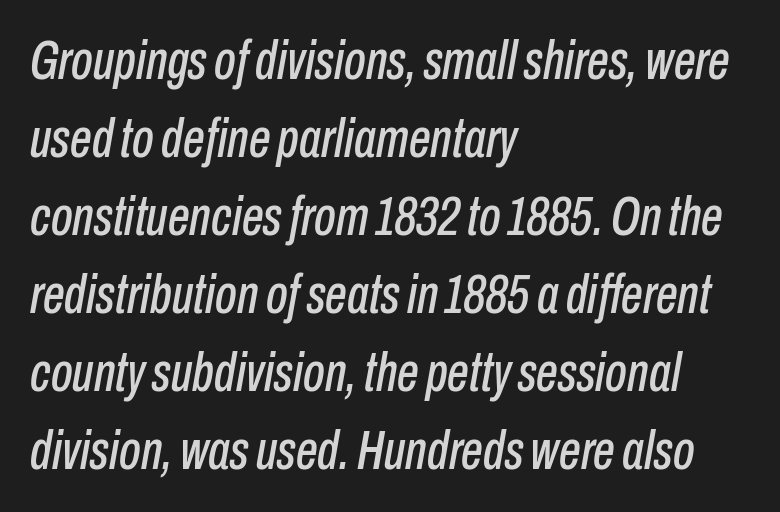
Q: Is the text italic (slanted)? A: Yes, it leans right by about 10 degrees.
Q: Is the text underlined? A: No.
Q: How is the paragraph aligned? A: Left-aligned.
Q: Is the spacing between letters normal or unusually wide? A: Normal.
Q: Is the spacing between lines tight, normal or loose? A: Normal.
Q: Width (condensed, normal, or wide)? A: Condensed.
Q: Stroke contrast? A: Low.
Q: x-height? A: Medium.
Q: Monospaced? A: No.
